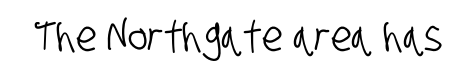
{"serif": "no", "width": "condensed", "stroke_contrast": "low", "x_height": "large", "monospaced": "no", "underline": "no", "letter_spacing": "normal", "letter_spacing_em": 0.0, "glyph_px": 42}
